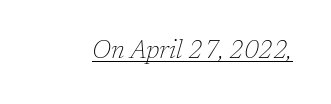
No extra ink here — the face is not bold. You can tell it's italic because the verticals aren't actually vertical. How are the letters spaced? Ordinarily, with no added tracking. The glyphs are accompanied by a horizontal stroke just below them.
